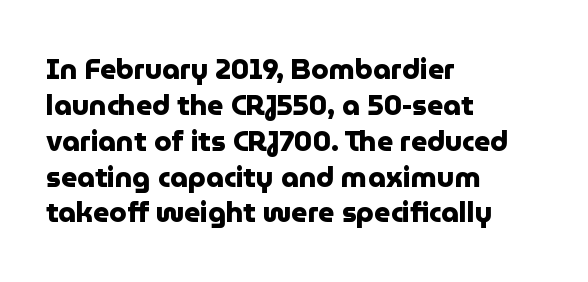
Q: Is the text bold? A: Yes.
Q: Is the text italic (slanted)? A: No, it is upright.
Q: Is the typeface a serif or a sans-serif typeface? A: Sans-serif.
Q: Is the text underlined? A: No.
Q: How is the paragraph aligned? A: Left-aligned.
Q: Is the spacing between letters normal or unusually wide? A: Normal.
Q: Is the spacing between lines tight, normal or loose? A: Normal.
Q: Width (condensed, normal, or wide)? A: Normal.
Q: Stroke contrast? A: Low.
Q: x-height? A: Medium.
Q: Monospaced? A: No.
